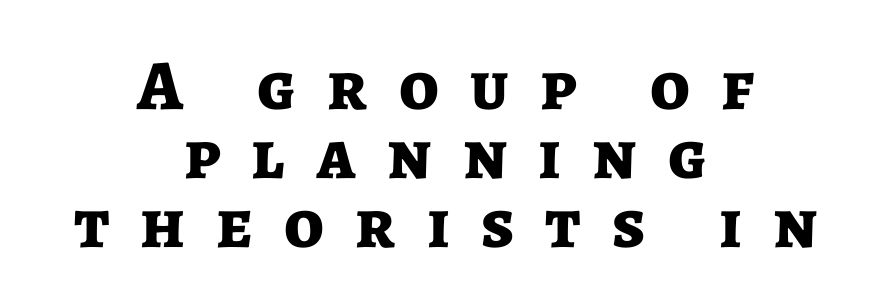
The image shows 71 px bold sans-serif type, upright; set centered, tight line spacing (0.97x), unusually wide letter spacing (+0.44 em), not underlined; low stroke contrast and a medium x-height.
